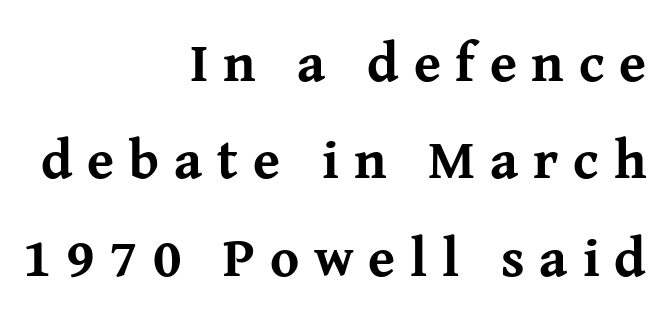
Q: Is the text bold? A: Yes.
Q: Is the text italic (slanted)? A: No, it is upright.
Q: Is the typeface a serif or a sans-serif typeface? A: Serif.
Q: Is the text underlined? A: No.
Q: How is the paragraph aligned? A: Right-aligned.
Q: Is the spacing between letters normal or unusually wide? A: Unusually wide.
Q: Width (condensed, normal, or wide)? A: Normal.
Q: Stroke contrast? A: Medium.
Q: x-height? A: Medium.
Q: Monospaced? A: No.
